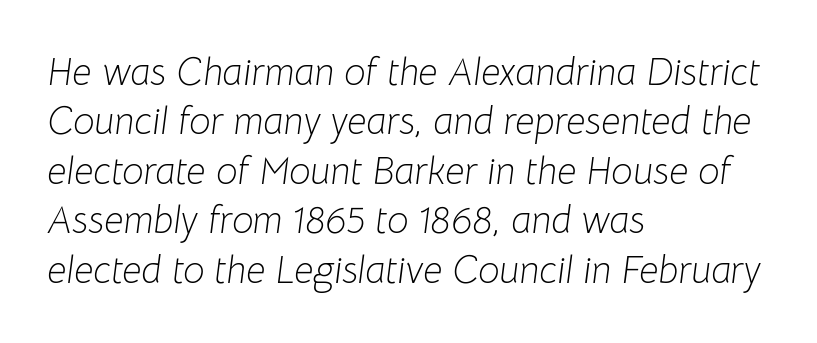
The image shows 38 px light type, italic (leaning right); set left-aligned, normal line spacing (1.3x), normal letter spacing, not underlined; low stroke contrast and a medium x-height.
